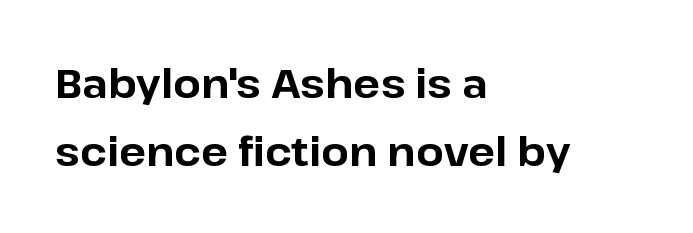
Q: Is the text bold? A: Yes.
Q: Is the text italic (slanted)? A: No, it is upright.
Q: Is the typeface a serif or a sans-serif typeface? A: Sans-serif.
Q: Is the text underlined? A: No.
Q: How is the paragraph aligned? A: Left-aligned.
Q: Is the spacing between letters normal or unusually wide? A: Normal.
Q: Is the spacing between lines tight, normal or loose? A: Normal.
Q: Width (condensed, normal, or wide)? A: Normal.
Q: Stroke contrast? A: Low.
Q: x-height? A: Medium.
Q: Monospaced? A: No.
